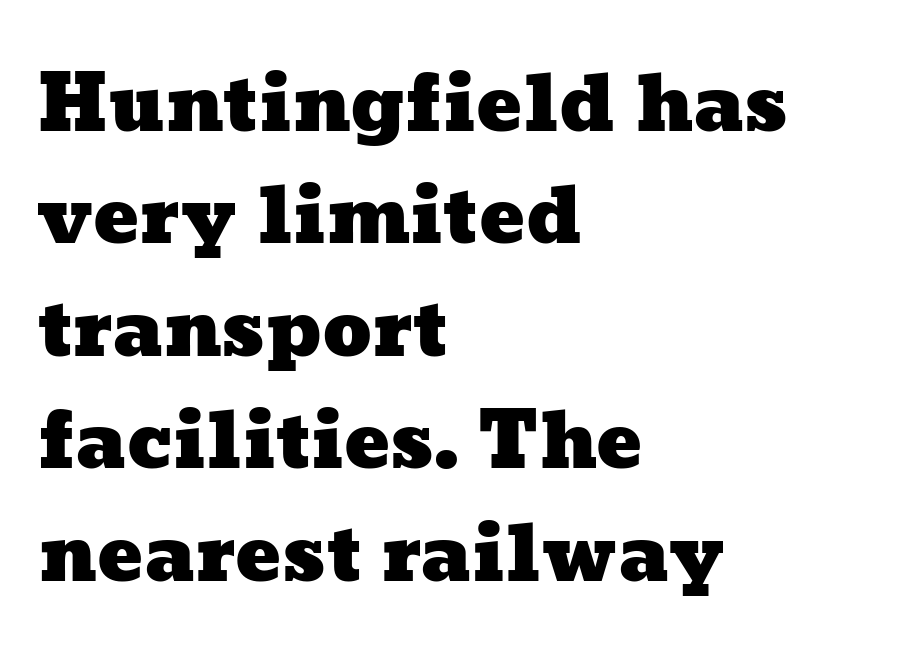
Any mark beneath the type? The region is blank. Each word holds together tightly as a unit, with standard inter-letter gaps. Line beginnings align vertically; line endings do not. A normal amount of white space separates one row of letters from the next.
